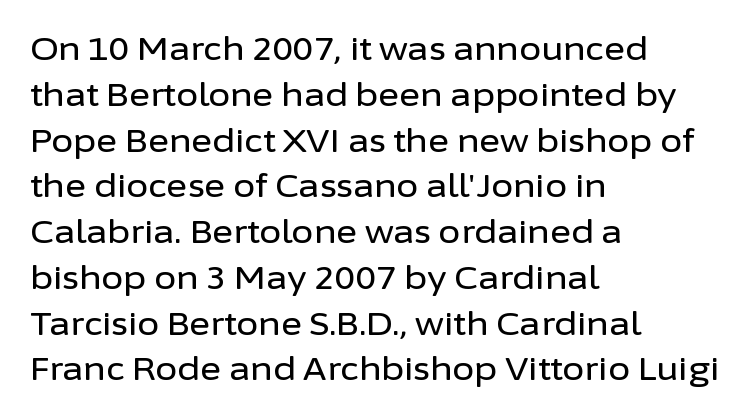
Q: Is the text italic (slanted)? A: No, it is upright.
Q: Is the typeface a serif or a sans-serif typeface? A: Sans-serif.
Q: Is the text underlined? A: No.
Q: How is the paragraph aligned? A: Left-aligned.
Q: Is the spacing between letters normal or unusually wide? A: Normal.
Q: Is the spacing between lines tight, normal or loose? A: Normal.
Q: Width (condensed, normal, or wide)? A: Normal.
Q: Stroke contrast? A: Low.
Q: x-height? A: Medium.
Q: Monospaced? A: No.
